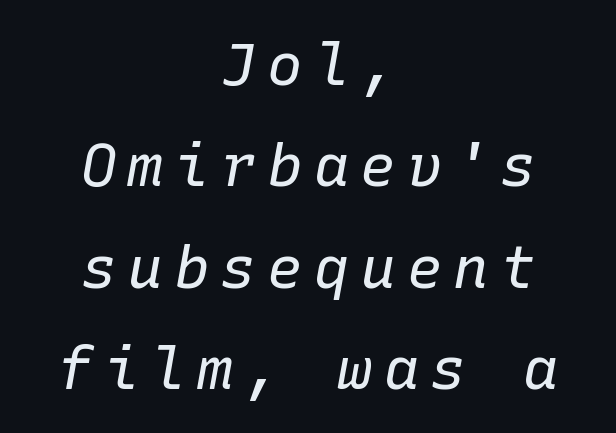
The image shows 59 px regular-weight type, italic (leaning right), monospaced; set centered, line spacing 1.72x, not underlined; low stroke contrast and a medium x-height.
